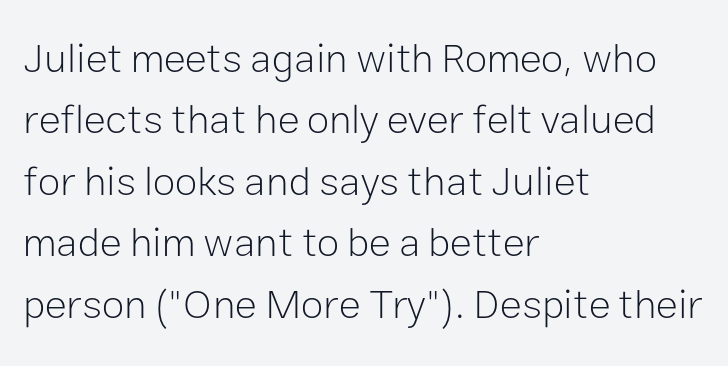
These lines are set flush left with a ragged right edge. Think of a printed novel: that variable character pitch is what you see here. Type without underlining. Interline gaps are of average width in this sample.
